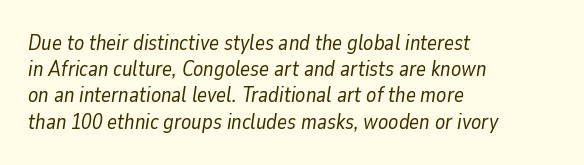
{"italic": "yes", "lean": "right", "slant_degrees": 9, "bold": "no", "underline": "no", "align": "left", "line_spacing": "normal", "line_spacing_ratio": 1.25, "letter_spacing": "normal", "letter_spacing_em": 0.0, "glyph_px": 21}
